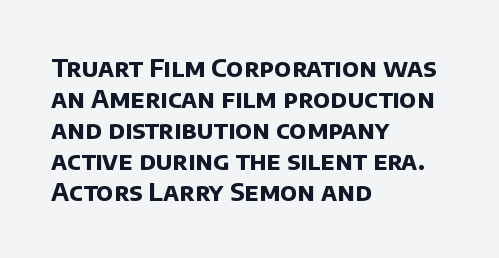
The passage shown is not underscored anywhere. Every row of glyphs begins at an identical x-position on the left. The passage shown is emphatically bold. The line texture is even and compact thanks to regular tracking.
